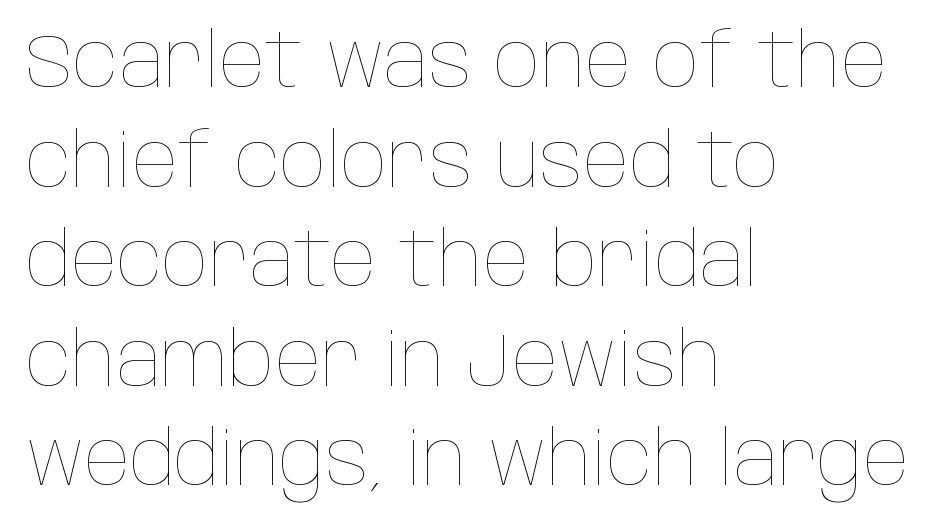
Q: Is the text bold? A: No.
Q: Is the text italic (slanted)? A: No, it is upright.
Q: Is the text underlined? A: No.
Q: How is the paragraph aligned? A: Left-aligned.
Q: Is the spacing between letters normal or unusually wide? A: Normal.
Q: Is the spacing between lines tight, normal or loose? A: Normal.
Q: Width (condensed, normal, or wide)? A: Condensed.
Q: Stroke contrast? A: Low.
Q: x-height? A: Large.
Q: Monospaced? A: No.
